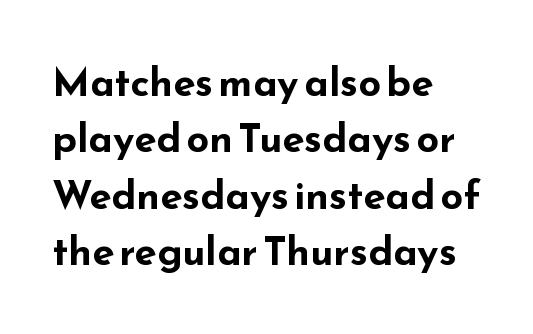
{"serif": "no", "italic": "no", "bold": "yes", "weight": "bold", "width": "wide", "stroke_contrast": "low", "x_height": "small", "monospaced": "no", "underline": "no", "align": "left", "line_spacing": "normal", "line_spacing_ratio": 1.41, "letter_spacing": "normal", "letter_spacing_em": 0.0, "glyph_px": 40}
